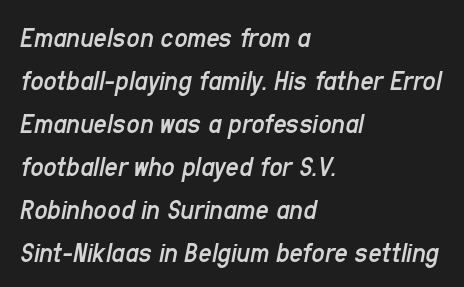
Q: Is the text bold? A: No.
Q: Is the text italic (slanted)? A: Yes, it leans right by about 11 degrees.
Q: Is the text underlined? A: No.
Q: How is the paragraph aligned? A: Left-aligned.
Q: Is the spacing between letters normal or unusually wide? A: Normal.
Q: Is the spacing between lines tight, normal or loose? A: Normal.
Q: Width (condensed, normal, or wide)? A: Condensed.
Q: Stroke contrast? A: Low.
Q: x-height? A: Medium.
Q: Monospaced? A: No.
